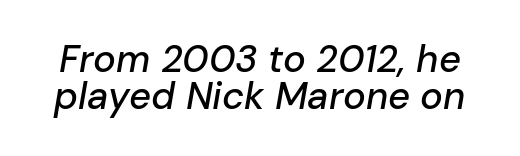
{"italic": "yes", "lean": "right", "slant_degrees": 10, "width": "normal", "stroke_contrast": "low", "x_height": "medium", "monospaced": "no", "underline": "no", "line_spacing": "tight", "line_spacing_ratio": 0.98, "letter_spacing": "normal", "letter_spacing_em": 0.0, "glyph_px": 38}
